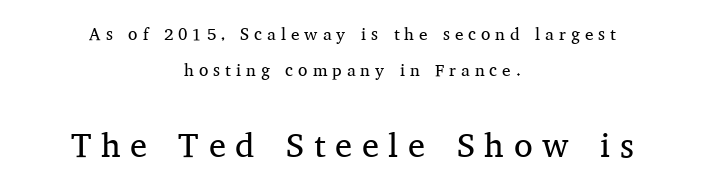
Q: Is the text bold? A: No.
Q: Is the text italic (slanted)? A: No, it is upright.
Q: Is the typeface a serif or a sans-serif typeface? A: Serif.
Q: Is the text underlined? A: No.
Q: How is the paragraph aligned? A: Centered.
Q: Is the spacing between letters normal or unusually wide? A: Unusually wide.
Q: Is the spacing between lines tight, normal or loose? A: Loose.
Q: Which block of text is set in a larger size, the first (top) or the second (bottom)? A: The second (bottom) one.
Q: Width (condensed, normal, or wide)? A: Normal.
Q: Stroke contrast? A: Medium.
Q: x-height? A: Medium.
Q: Monospaced? A: No.
